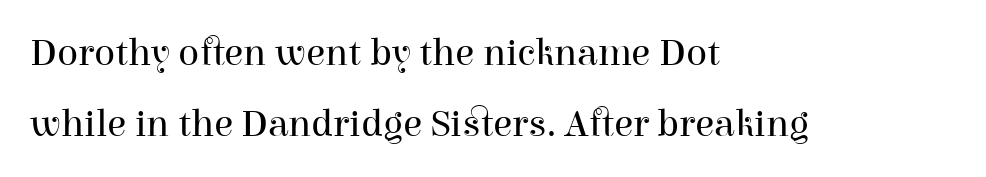
Do the characters align in a grid? No, the font is proportional. Vertical strokes here are truly vertical. The strip under each line holds only bare page. In CSS terms this would be text-align: left. Does extra space separate the letters? No, they use regular spacing.
